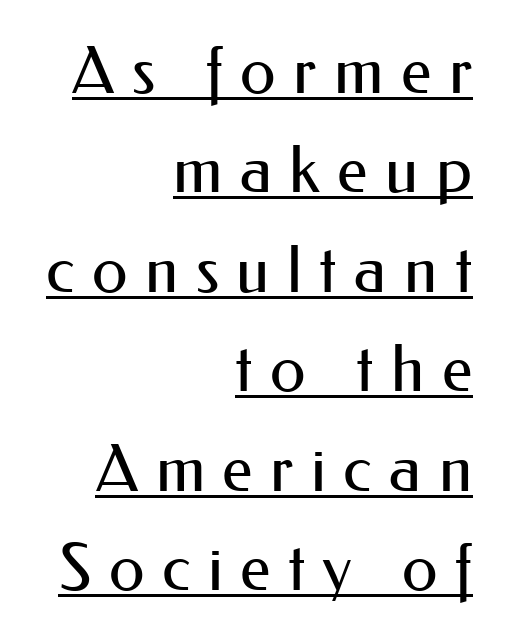
Q: Is the text bold? A: No.
Q: Is the text italic (slanted)? A: No, it is upright.
Q: Is the typeface a serif or a sans-serif typeface? A: Sans-serif.
Q: Is the text underlined? A: Yes.
Q: How is the paragraph aligned? A: Right-aligned.
Q: Is the spacing between letters normal or unusually wide? A: Unusually wide.
Q: Is the spacing between lines tight, normal or loose? A: Normal.
Q: Width (condensed, normal, or wide)? A: Normal.
Q: Stroke contrast? A: Medium.
Q: x-height? A: Small.
Q: Monospaced? A: No.
